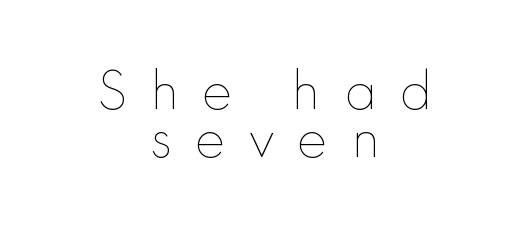
{"italic": "no", "bold": "no", "weight": "thin", "width": "normal", "x_height": "small", "monospaced": "no", "underline": "no", "align": "center", "line_spacing": "tight", "line_spacing_ratio": 1.02, "letter_spacing": "wide", "letter_spacing_em": 0.5, "glyph_px": 47}
